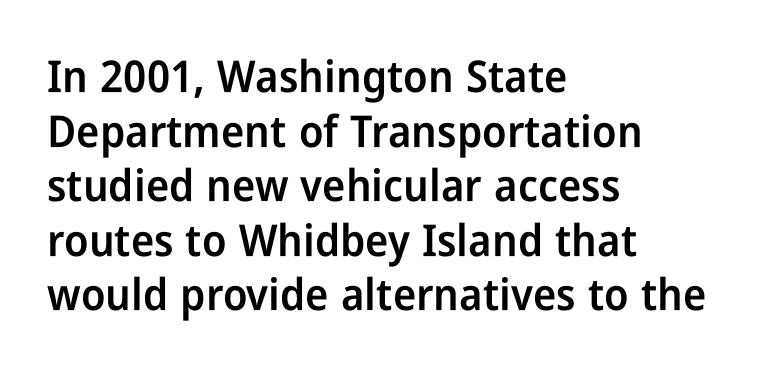
{"serif": "no", "italic": "no", "bold": "semi", "weight": "semibold", "width": "condensed", "stroke_contrast": "low", "x_height": "medium", "monospaced": "no", "underline": "no", "align": "left", "line_spacing_ratio": 1.24, "letter_spacing": "normal", "letter_spacing_em": 0.0, "glyph_px": 44}
